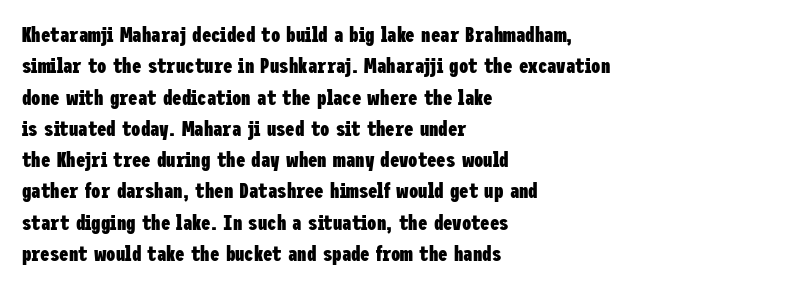
{"italic": "no", "bold": "yes", "underline": "no", "align": "left", "line_spacing": "normal", "line_spacing_ratio": 1.49, "letter_spacing": "normal", "letter_spacing_em": 0.0, "glyph_px": 21}
